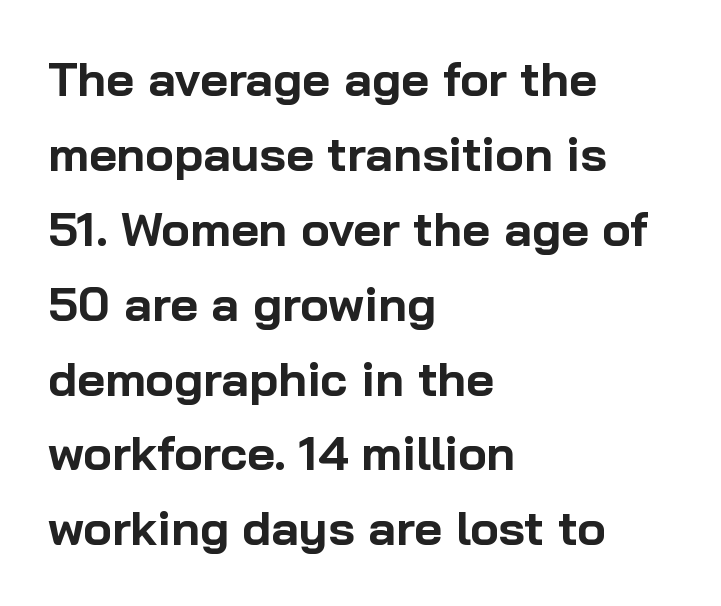
A typesetter would call this zero additional tracking. The block of text has a typical density, with ordinary space between rows. Typographically, this falls in the sans-serif category. The passage is arranged the way most books set body copy — flush left. The axis of the letterforms is exactly vertical. Underline: absent.
